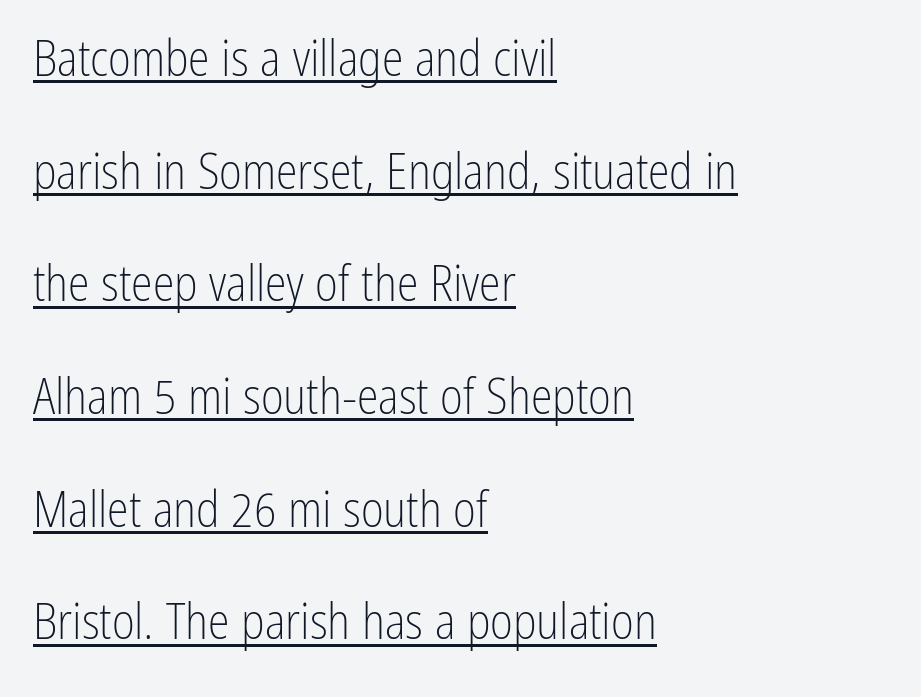
The image shows 49 px light, condensed sans-serif type, upright; set left-aligned, loose line spacing (2.3x), normal letter spacing, underlined; low stroke contrast and a medium x-height.
